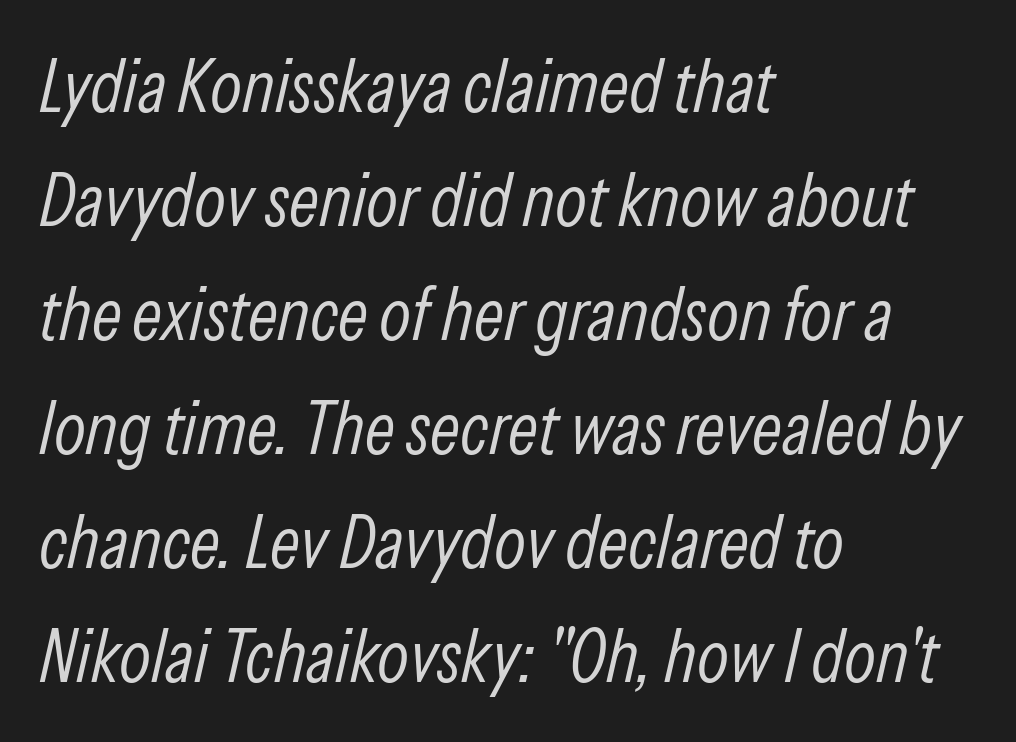
The image shows 74 px light, condensed type, italic (leaning right); set left-aligned, normal line spacing (1.54x), normal letter spacing, not underlined; low stroke contrast and a medium x-height.
